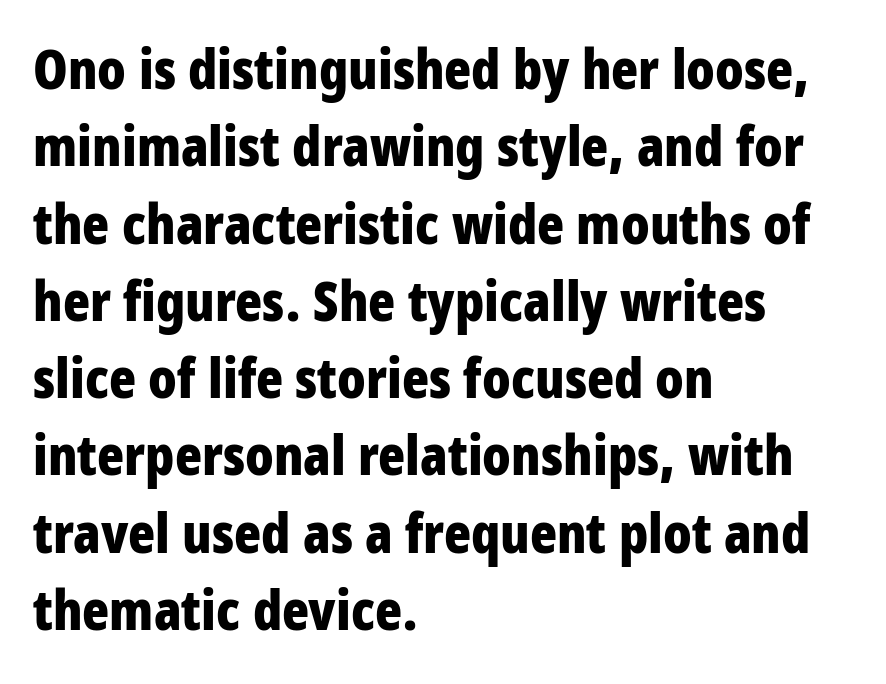
The image shows 56 px bold, condensed sans-serif type, upright; set left-aligned, normal line spacing (1.38x), normal letter spacing, not underlined; low stroke contrast and a large x-height.
